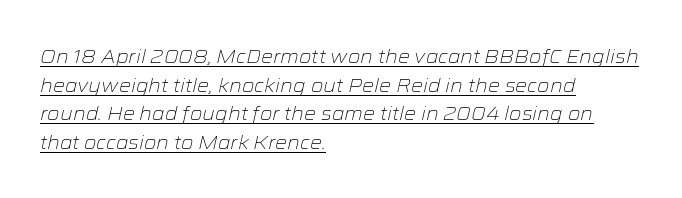
The image shows 20 px text type, italic (leaning right); set left-aligned, normal line spacing (1.43x), normal letter spacing, underlined.
